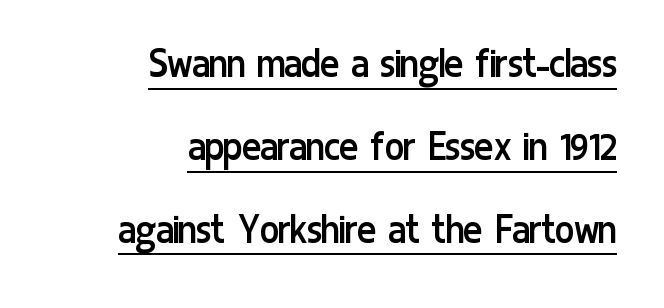
The image shows 45 px regular-weight, condensed sans-serif type, upright; set right-aligned, line spacing 1.84x, normal letter spacing, underlined; low stroke contrast and a medium x-height.
